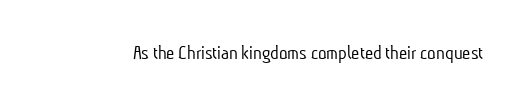
Q: Is the text bold? A: No.
Q: Is the text underlined? A: No.
Q: Is the spacing between letters normal or unusually wide? A: Normal.
